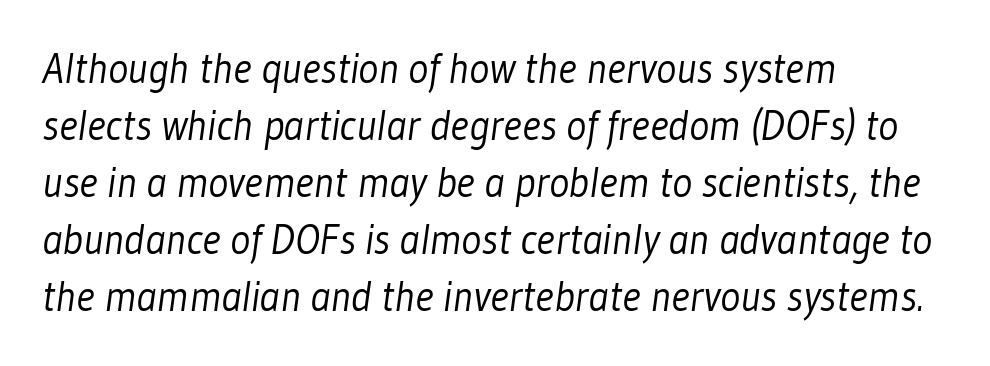
Q: Is the text bold? A: No.
Q: Is the typeface a serif or a sans-serif typeface? A: Sans-serif.
Q: Is the text underlined? A: No.
Q: How is the paragraph aligned? A: Left-aligned.
Q: Is the spacing between letters normal or unusually wide? A: Normal.
Q: Is the spacing between lines tight, normal or loose? A: Normal.
Q: Width (condensed, normal, or wide)? A: Condensed.
Q: Stroke contrast? A: Low.
Q: x-height? A: Medium.
Q: Monospaced? A: No.
